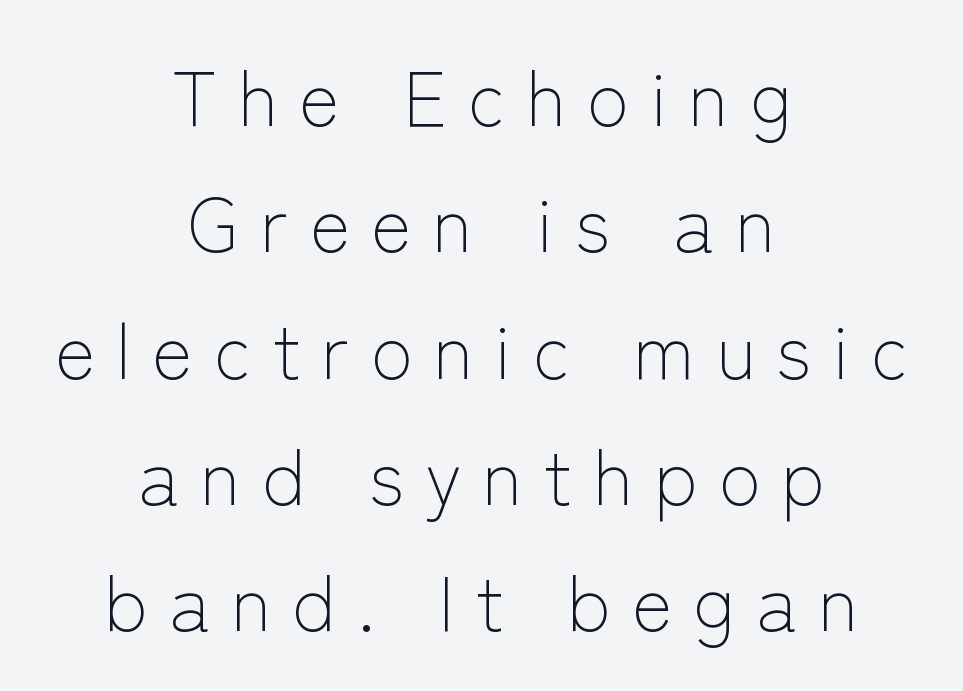
{"serif": "no", "italic": "no", "bold": "no", "weight": "light", "width": "normal", "stroke_contrast": "low", "x_height": "medium", "monospaced": "no", "underline": "no", "align": "center", "line_spacing": "normal", "line_spacing_ratio": 1.64, "letter_spacing": "wide", "letter_spacing_em": 0.27, "glyph_px": 77}
